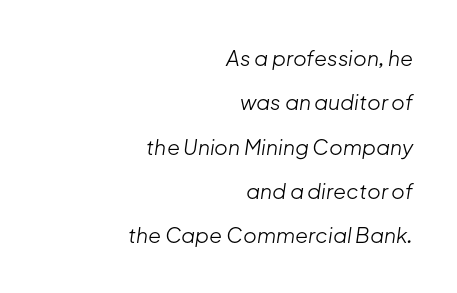
Q: Is the text bold? A: No.
Q: Is the text italic (slanted)? A: Yes, it leans right by about 8 degrees.
Q: Is the text underlined? A: No.
Q: How is the paragraph aligned? A: Right-aligned.
Q: Is the spacing between letters normal or unusually wide? A: Normal.
Q: Is the spacing between lines tight, normal or loose? A: Loose.
